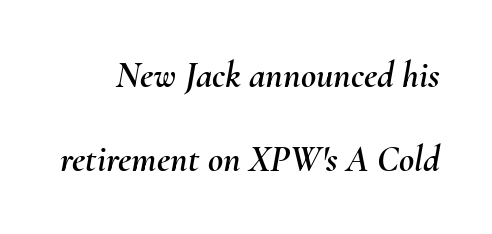
{"italic": "yes", "lean": "right", "slant_degrees": 10, "width": "normal", "stroke_contrast": "medium", "x_height": "small", "monospaced": "no", "underline": "no", "line_spacing": "loose", "line_spacing_ratio": 2.26, "letter_spacing": "normal", "letter_spacing_em": 0.0, "glyph_px": 37}
